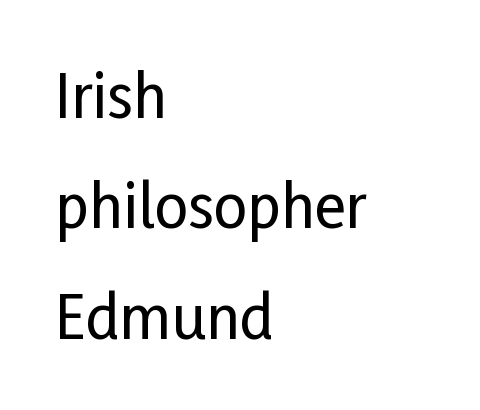
The passage shown is typed in a proportional face where columns would drift. Posture: upright roman. The space beneath each line is pristine and unruled. Where is the straight margin? On the left. Nobody touched the tracking dial on this one. Check where the strokes stop: nothing finishes them off — pure sans.
